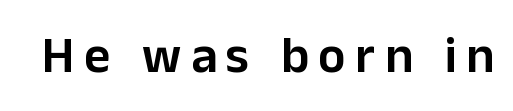
These lines are rendered in a variable-pitch font. Beneath every word, the page is bare. Is the type bold? Partly — it's a semibold, heavier than regular but not fully bold. The lettering holds an erect, upright posture throughout. The rendering shows plain stroke endings on the letterforms — a sans-serif design.
